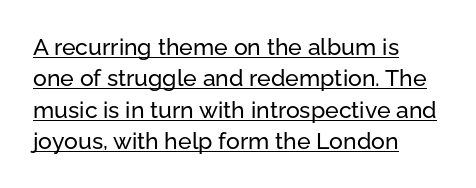
You can tell it's not italic because the verticals are truly vertical. The lines in this sample share a left origin and differ only in where they stop. Underline: present. Evenly set lines give the paragraph a standard silhouette. Characters follow at the spacing the type designer built in.
